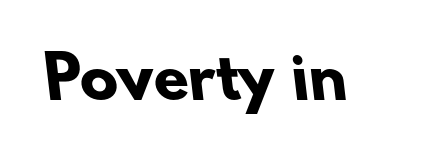
Q: Is the text bold? A: Yes.
Q: Is the typeface a serif or a sans-serif typeface? A: Sans-serif.
Q: Is the text underlined? A: No.
Q: Is the spacing between letters normal or unusually wide? A: Normal.
Q: Width (condensed, normal, or wide)? A: Normal.
Q: Stroke contrast? A: Low.
Q: x-height? A: Small.
Q: Monospaced? A: No.
